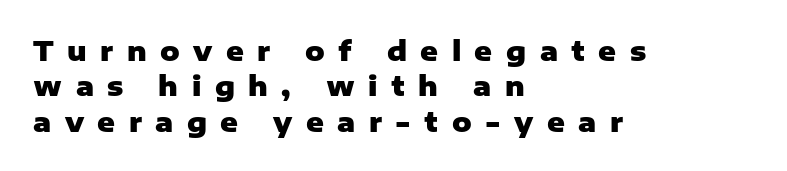
Substantial extra tracking has been applied to these lines. The rendering uses a bold face; every stroke is thick and dark. The words here are not underlined. Unlike italic type, these characters show no tilt at all. The vertical gap from one line to the next is medium.
